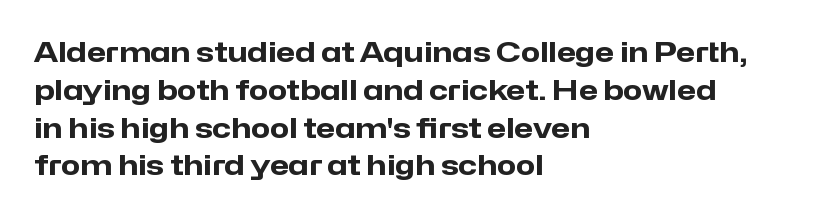
The image shows 28 px heavy sans-serif type, upright; set left-aligned, normal line spacing (1.35x), normal letter spacing, not underlined; low stroke contrast and a medium x-height.
